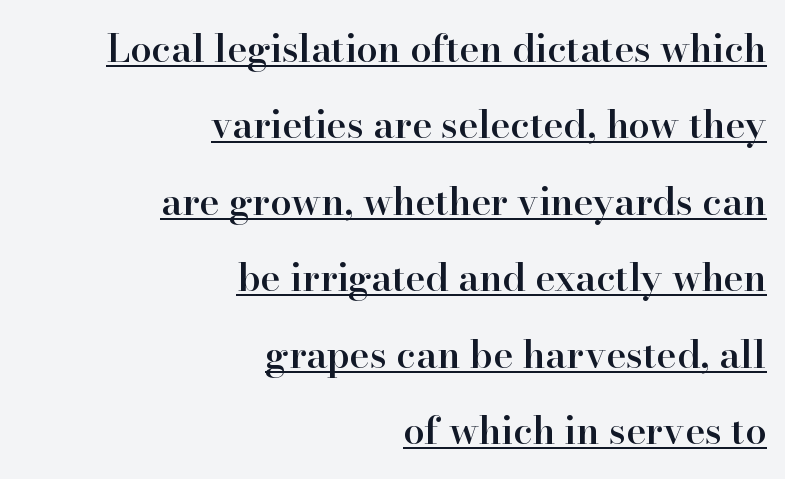
Line ends are locked; line starts wander. Tracking here is standard; glyphs follow each other at the usual distance. Weight: semibold (demi). Like a heading marked for emphasis, these lines bear an underscore. Think of a printed novel: that variable character pitch is what you see here. Italic? Not at all — the glyphs are vertical.
